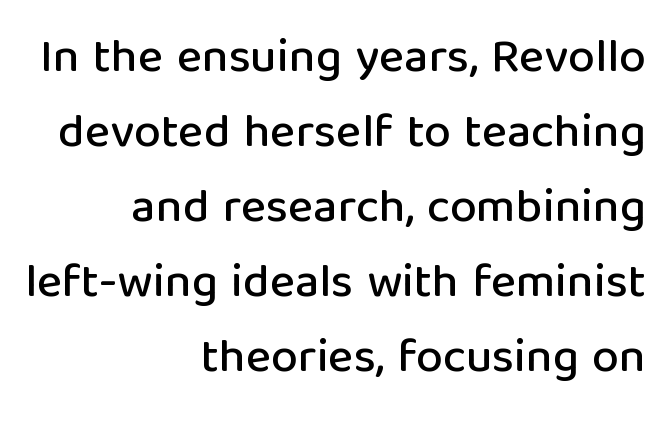
Spacing between characters is what you'd get straight out of the box. Unlike italic type, these characters show no tilt at all. Right-aligned paragraph, ragged on the left. The passage shown is typed in a proportional face where columns would drift. This sample keeps an unexceptional amount of space between lines.
